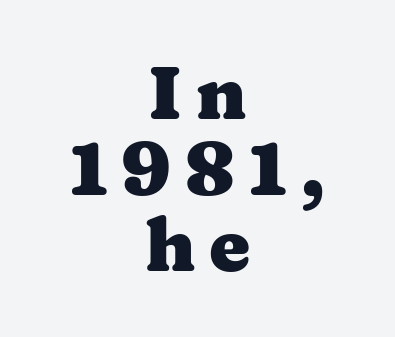
Q: Is the text bold? A: Yes.
Q: Is the text italic (slanted)? A: No, it is upright.
Q: Is the typeface a serif or a sans-serif typeface? A: Serif.
Q: Is the text underlined? A: No.
Q: How is the paragraph aligned? A: Centered.
Q: Is the spacing between lines tight, normal or loose? A: Tight.
Q: Width (condensed, normal, or wide)? A: Wide.
Q: Stroke contrast? A: Medium.
Q: x-height? A: Medium.
Q: Monospaced? A: No.
